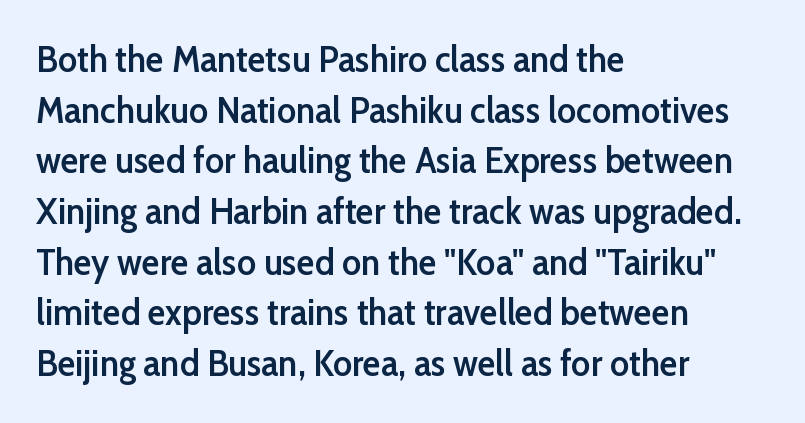
The space directly below the letters is spotless. You can tell it's not italic because the verticals are truly vertical. Note: no serifs on the glyphs. The setting favours the left margin, as ordinary paragraphs usually do.
